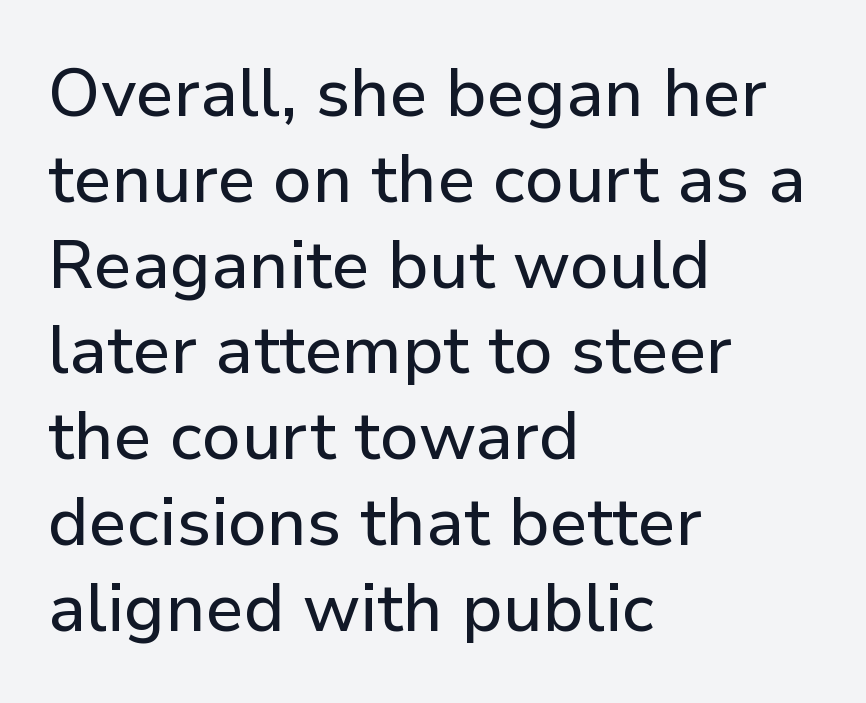
The image shows 67 px sans-serif type, upright; set left-aligned, normal line spacing (1.28x), normal letter spacing, not underlined; low stroke contrast and a medium x-height.
